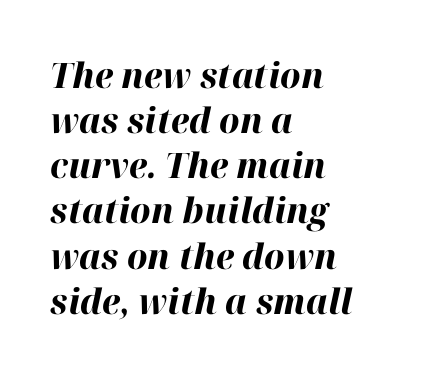
Q: Is the text bold? A: Yes.
Q: Is the text italic (slanted)? A: Yes, it leans right by about 12 degrees.
Q: Is the text underlined? A: No.
Q: How is the paragraph aligned? A: Left-aligned.
Q: Is the spacing between letters normal or unusually wide? A: Normal.
Q: Is the spacing between lines tight, normal or loose? A: Normal.
Q: Width (condensed, normal, or wide)? A: Normal.
Q: Stroke contrast? A: High.
Q: x-height? A: Medium.
Q: Monospaced? A: No.
